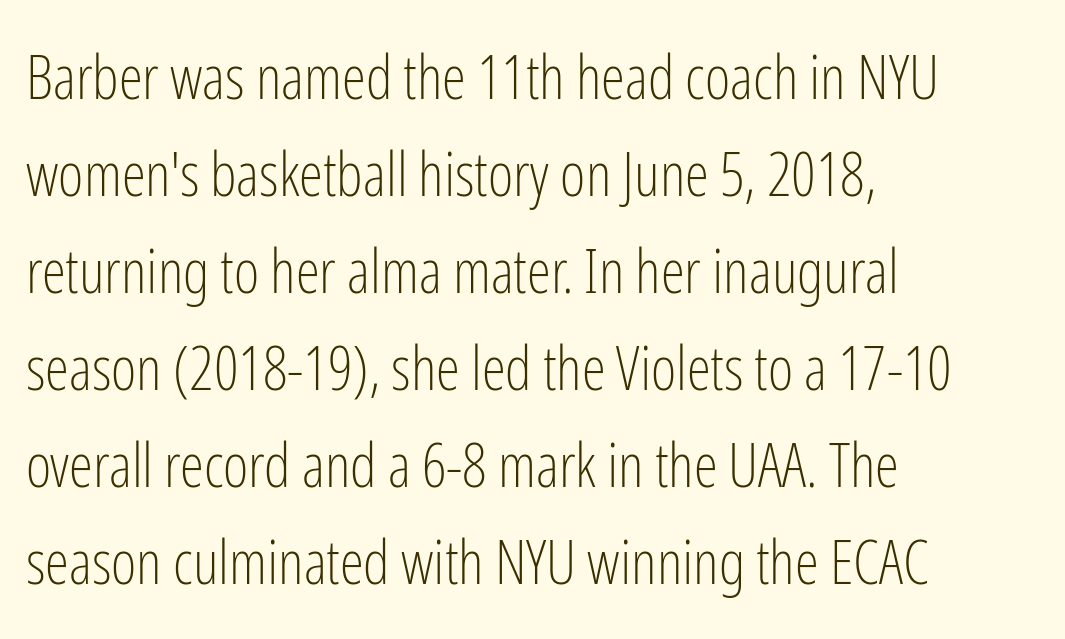
The image shows 61 px light, condensed sans-serif type, upright; set left-aligned, normal line spacing (1.59x), normal letter spacing, not underlined; low stroke contrast and a medium x-height.
